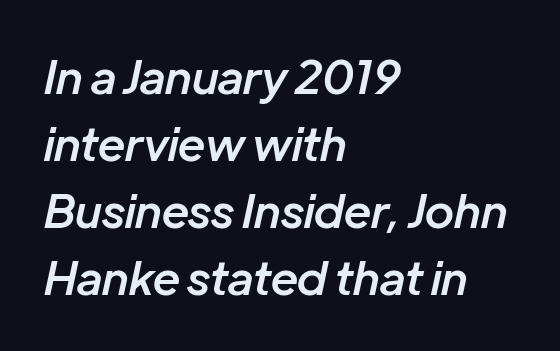
{"italic": "yes", "lean": "right", "slant_degrees": 12, "bold": "semi", "weight": "semibold", "width": "normal", "stroke_contrast": "low", "x_height": "medium", "monospaced": "no", "underline": "no", "align": "left", "line_spacing": "normal", "line_spacing_ratio": 1.46, "letter_spacing": "normal", "letter_spacing_em": 0.0, "glyph_px": 46}
